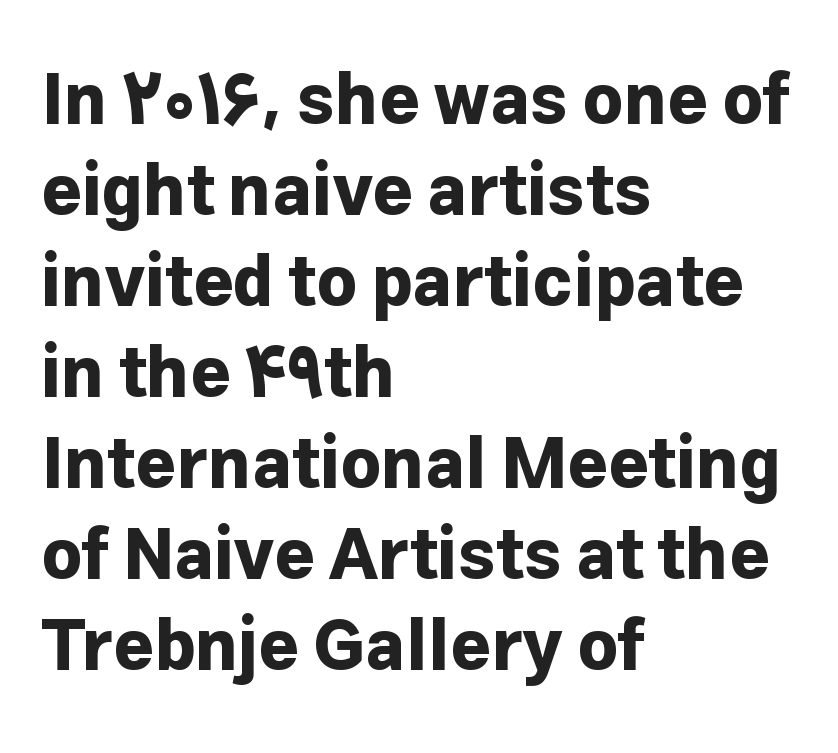
Note the varied advance widths — an 'i' is clearly narrower than an 'm'. I'd describe the lettering as bold — thick and assertive. A bare baseline throughout the passage. Ordinary non-slanted type is in use.
